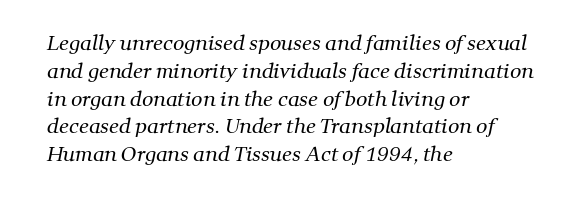
The image shows 20 px text type; set left-aligned, normal line spacing (1.39x), normal letter spacing, not underlined.
